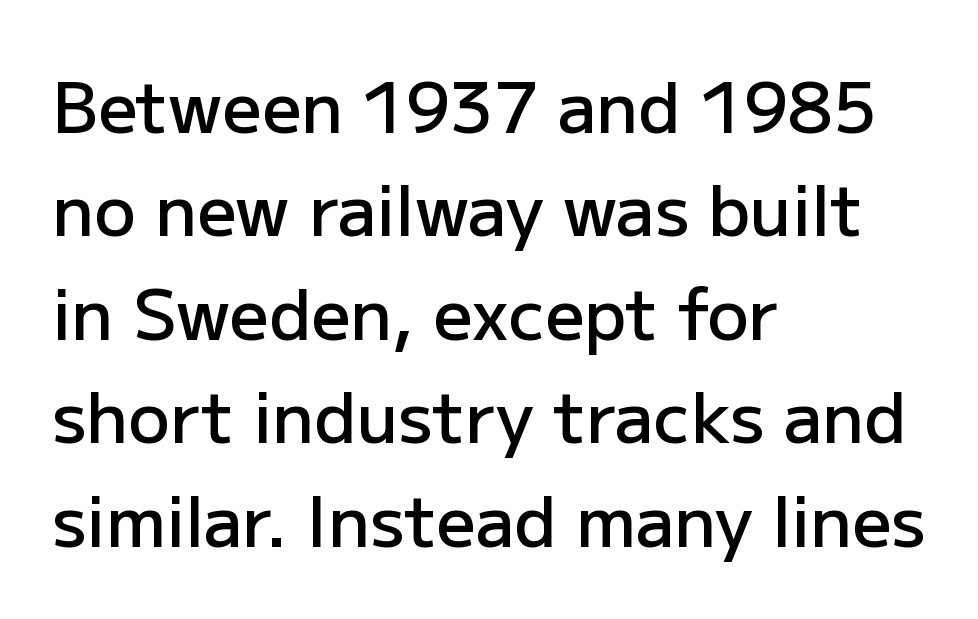
{"serif": "no", "italic": "no", "bold": "semi", "weight": "semibold", "width": "normal", "stroke_contrast": "low", "x_height": "medium", "monospaced": "no", "underline": "no", "align": "left", "line_spacing": "normal", "line_spacing_ratio": 1.5, "letter_spacing": "normal", "letter_spacing_em": 0.0, "glyph_px": 69}
